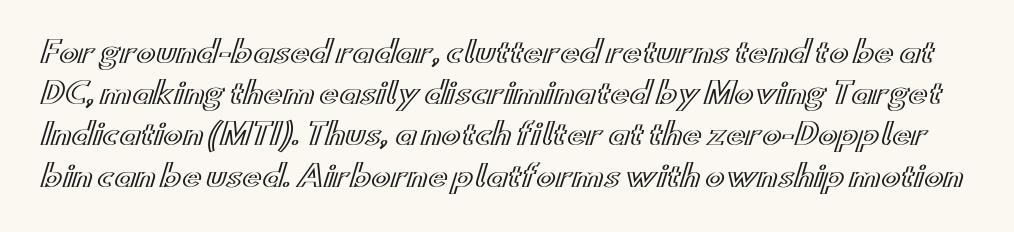
Notice how descenders clear the ascenders below comfortably — that's standard leading. The passage shown has conventional tracking throughout. Looks like regular typesetting: each glyph gets only the width it needs. The space directly below the letters is spotless.
